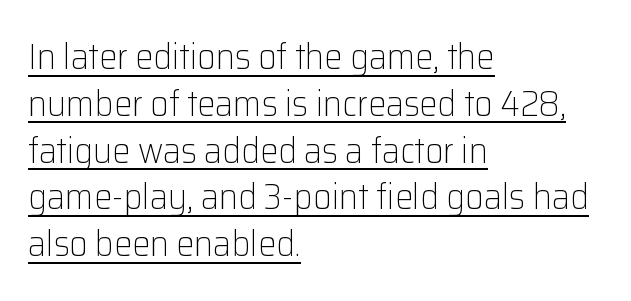
Q: Is the text bold? A: No.
Q: Is the text italic (slanted)? A: No, it is upright.
Q: Is the typeface a serif or a sans-serif typeface? A: Sans-serif.
Q: Is the text underlined? A: Yes.
Q: How is the paragraph aligned? A: Left-aligned.
Q: Is the spacing between letters normal or unusually wide? A: Normal.
Q: Is the spacing between lines tight, normal or loose? A: Normal.
Q: Width (condensed, normal, or wide)? A: Normal.
Q: Stroke contrast? A: Low.
Q: x-height? A: Medium.
Q: Monospaced? A: No.
